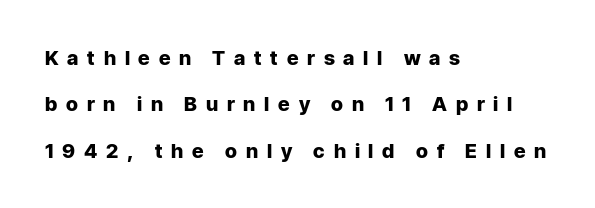
{"italic": "no", "bold": "yes", "underline": "no", "align": "left", "line_spacing": "loose", "line_spacing_ratio": 2.32, "letter_spacing": "wide", "letter_spacing_em": 0.44, "glyph_px": 20}
